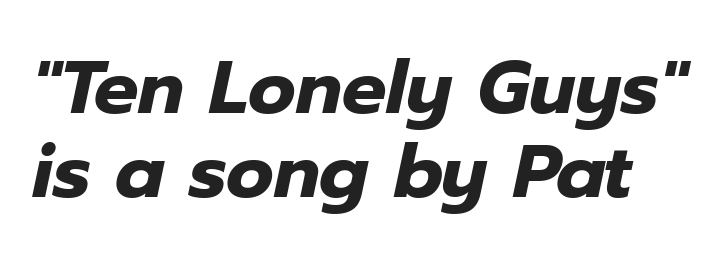
Heavy-handed strokes throughout: this text is bold. The string is rendered with underlining switched off. This block would grow much taller if given ordinary leading; it's compressed now. Spacing verdict: proportional, widths tailored to each character. Designer's note — italics engaged. These lines keep a tight, regular rhythm from letter to letter.
